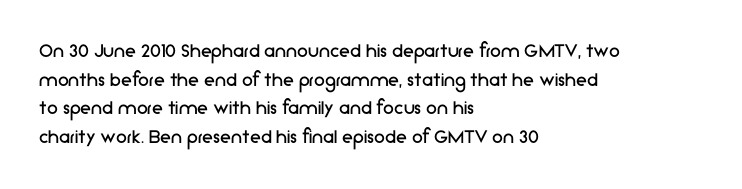
The image shows 22 px text type, upright; set left-aligned, normal line spacing (1.3x), normal letter spacing, not underlined.
